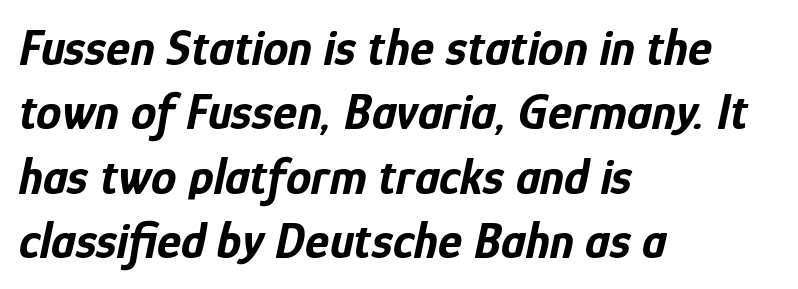
Lines of text with bare space underneath. Proportional: the letters do not fall into vertical columns. This sample is left-justified, so line endings fall wherever the words run out. Look at the stroke-to-counter ratio: heavy, a bold. Does extra space separate the letters? No, they use regular spacing.
